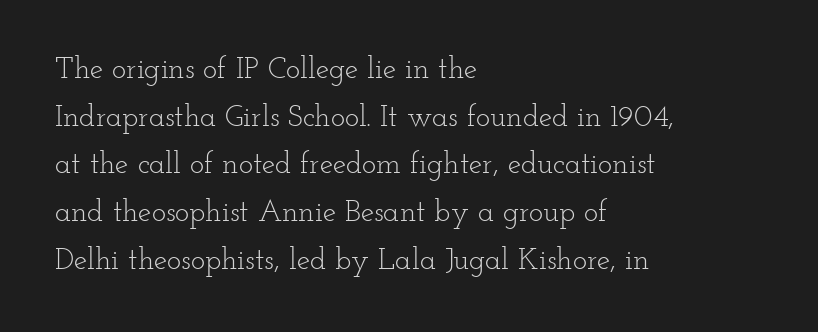
The image shows 30 px light, wide serif type, upright; set left-aligned, normal line spacing (1.59x), normal letter spacing, not underlined; low stroke contrast and a small x-height.
